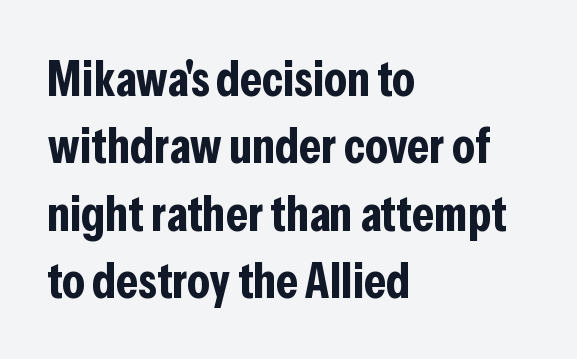
The image shows 50 px bold, condensed sans-serif type, upright; set left-aligned, normal line spacing (1.35x), normal letter spacing, not underlined; low stroke contrast and a medium x-height.
